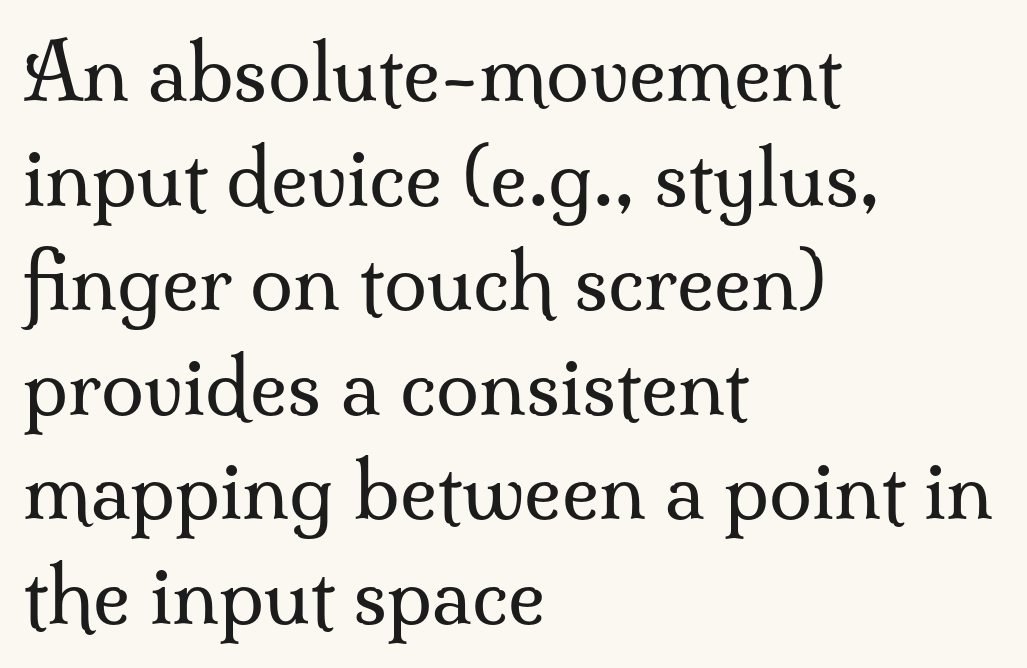
{"serif": "yes", "italic": "no", "bold": "no", "weight": "regular", "width": "normal", "stroke_contrast": "medium", "x_height": "small", "monospaced": "no", "underline": "no", "align": "left", "line_spacing": "normal", "line_spacing_ratio": 1.34, "letter_spacing": "normal", "letter_spacing_em": 0.0, "glyph_px": 78}
